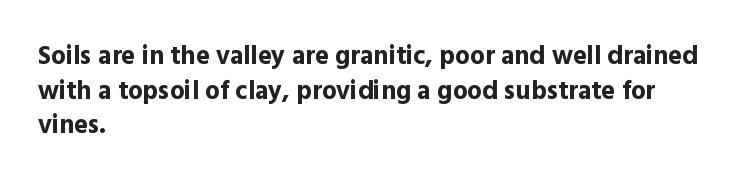
The image shows 26 px bold type, upright; set left-aligned, normal line spacing (1.33x), normal letter spacing, not underlined.
